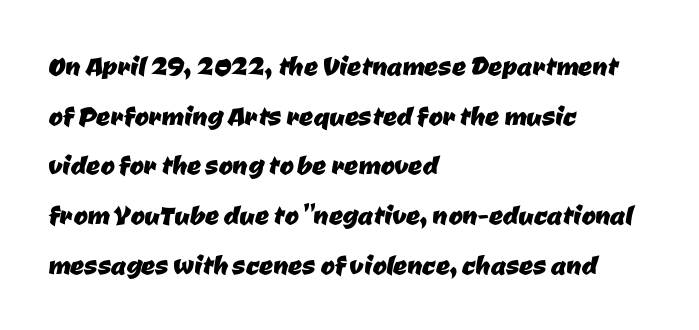
A bare baseline throughout the passage. Characters follow at the spacing the type designer built in. Spacing verdict: proportional, widths tailored to each character. The face used here is a sans, in the tradition of grotesques and geometrics. Layout note: lines flush left. The vertical gap from one line to the next is medium.
